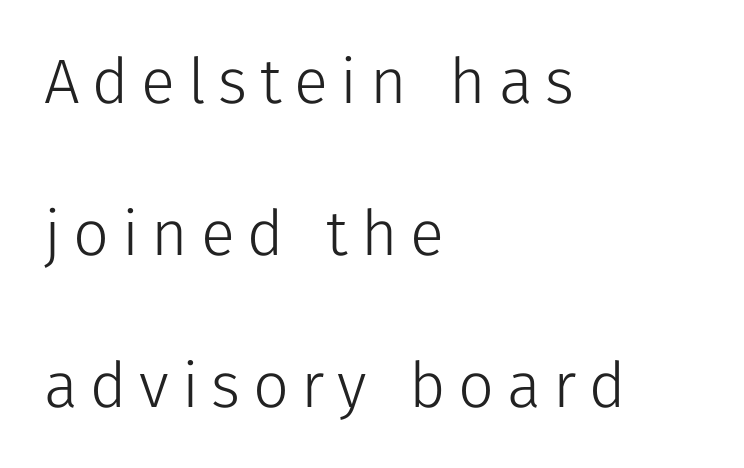
Q: Is the text bold? A: No.
Q: Is the text italic (slanted)? A: No, it is upright.
Q: Is the typeface a serif or a sans-serif typeface? A: Sans-serif.
Q: Is the text underlined? A: No.
Q: How is the paragraph aligned? A: Left-aligned.
Q: Is the spacing between letters normal or unusually wide? A: Unusually wide.
Q: Is the spacing between lines tight, normal or loose? A: Loose.
Q: Width (condensed, normal, or wide)? A: Normal.
Q: Stroke contrast? A: Low.
Q: x-height? A: Medium.
Q: Monospaced? A: No.
